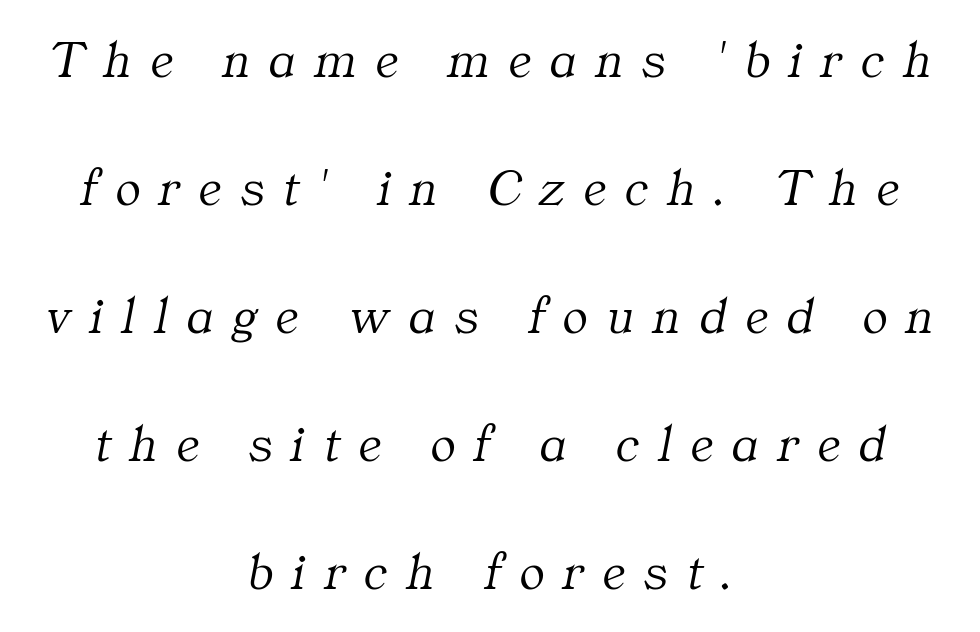
Q: Is the text bold? A: No.
Q: Is the text italic (slanted)? A: Yes, it leans right by about 11 degrees.
Q: Is the typeface a serif or a sans-serif typeface? A: Serif.
Q: Is the text underlined? A: No.
Q: How is the paragraph aligned? A: Centered.
Q: Is the spacing between letters normal or unusually wide? A: Unusually wide.
Q: Is the spacing between lines tight, normal or loose? A: Loose.
Q: Width (condensed, normal, or wide)? A: Normal.
Q: Stroke contrast? A: Medium.
Q: x-height? A: Medium.
Q: Monospaced? A: No.
